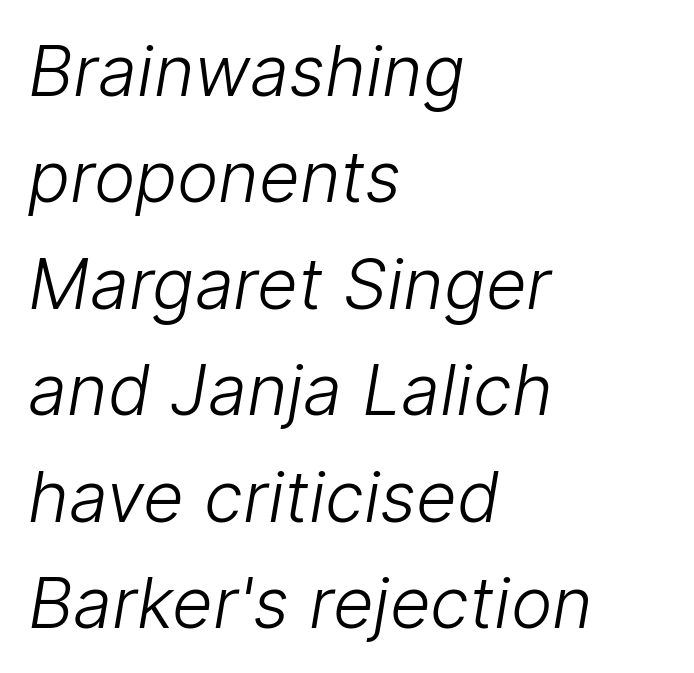
Left-aligned paragraph, ragged on the right. Spacing verdict: proportional, widths tailored to each character. Weight class: somewhere from thin through regular. The glyphs in this specimen are sans serif. Horizontal bands of white between lines are of average thickness. Quick note: underline off.
